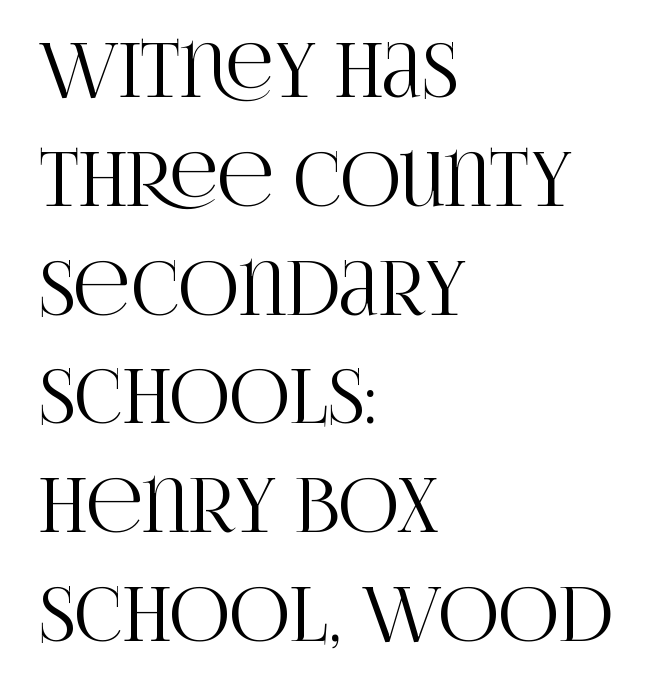
The image shows 74 px condensed serif type, upright; set left-aligned, normal line spacing (1.47x), normal letter spacing, not underlined; high stroke contrast and a large x-height.
